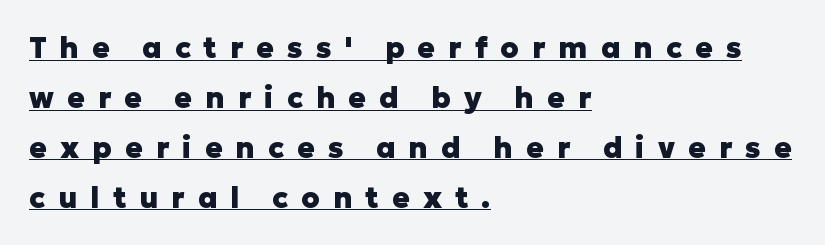
{"serif": "no", "italic": "no", "bold": "yes", "weight": "heavy", "width": "normal", "stroke_contrast": "low", "x_height": "medium", "monospaced": "no", "underline": "yes", "align": "left", "line_spacing_ratio": 1.72, "letter_spacing": "wide", "letter_spacing_em": 0.45, "glyph_px": 29}
